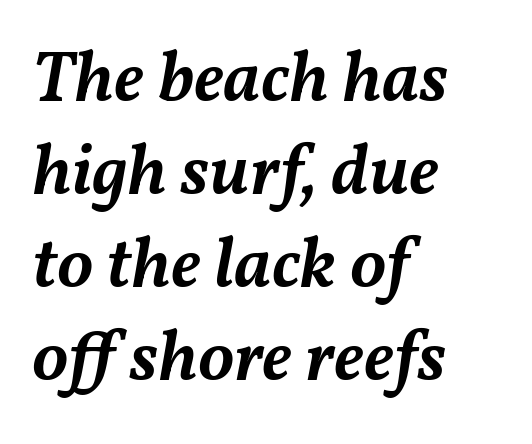
{"italic": "yes", "lean": "right", "slant_degrees": 11, "bold": "semi", "weight": "semibold", "width": "normal", "stroke_contrast": "medium", "x_height": "medium", "monospaced": "no", "underline": "no", "align": "left", "line_spacing": "normal", "line_spacing_ratio": 1.29, "letter_spacing": "normal", "letter_spacing_em": 0.0, "glyph_px": 72}
